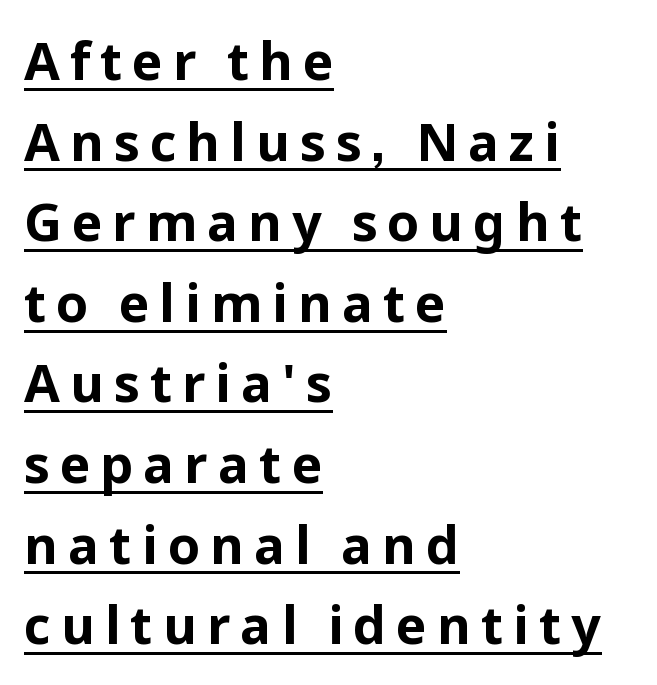
{"serif": "no", "italic": "no", "bold": "yes", "weight": "bold", "width": "normal", "stroke_contrast": "low", "x_height": "medium", "monospaced": "no", "underline": "yes", "align": "left", "line_spacing": "normal", "line_spacing_ratio": 1.55, "glyph_px": 52}
